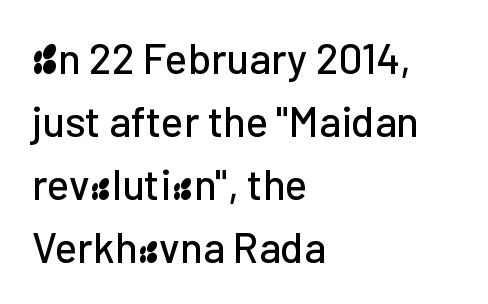
{"serif": "no", "italic": "no", "width": "normal", "stroke_contrast": "low", "x_height": "medium", "monospaced": "no", "underline": "no", "align": "left", "line_spacing": "normal", "line_spacing_ratio": 1.5, "letter_spacing": "normal", "letter_spacing_em": 0.0, "glyph_px": 42}
